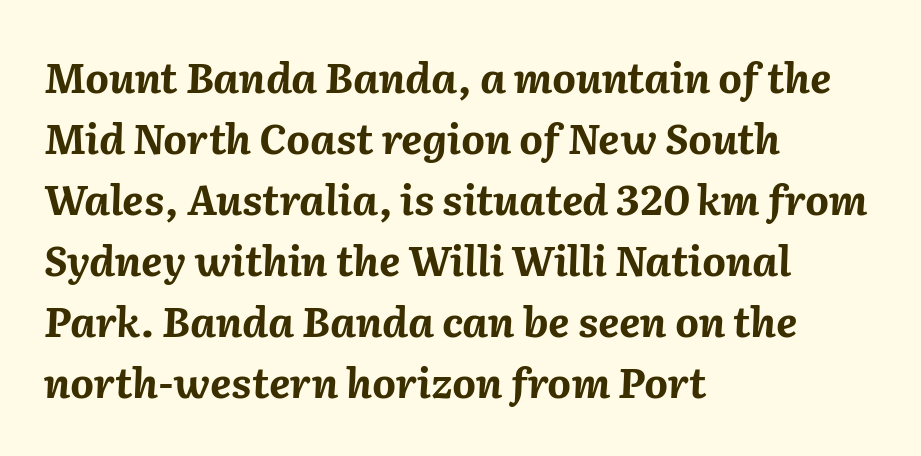
The image shows 41 px bold type, italic (leaning right); set left-aligned, normal line spacing (1.49x), normal letter spacing, not underlined; medium stroke contrast and a medium x-height.
